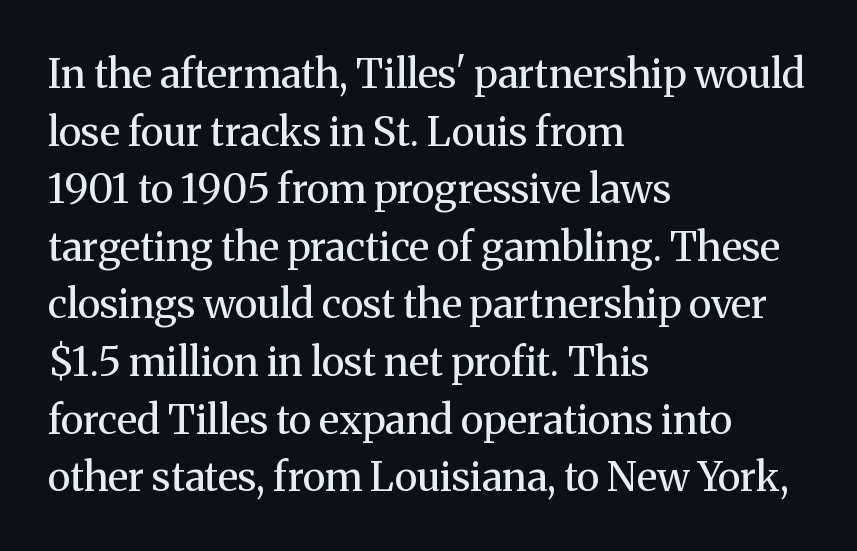
The font family rendered here belongs to the serif group. The rendering anchors every line to the left-hand side. Whoever set this chose a conventional vertical rhythm. Each letter keeps its own natural width here, so spacing adapts to shape.
